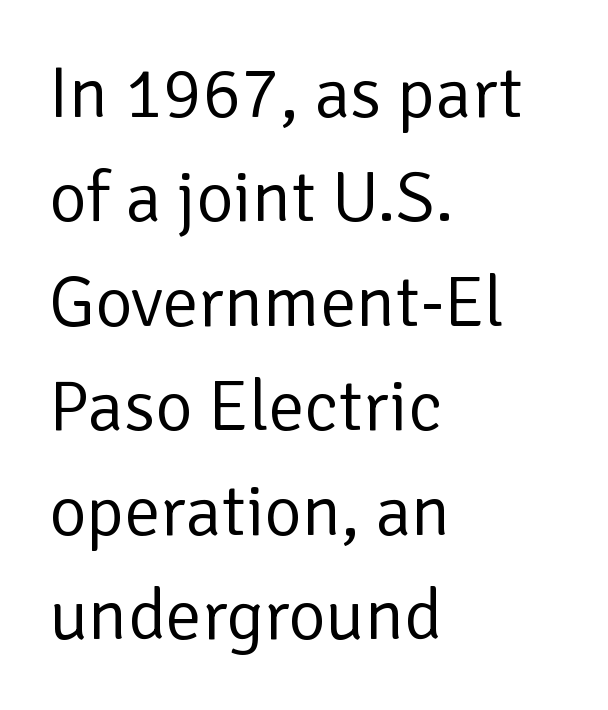
{"serif": "no", "italic": "no", "bold": "no", "weight": "regular", "width": "normal", "stroke_contrast": "low", "x_height": "medium", "monospaced": "no", "underline": "no", "align": "left", "line_spacing": "normal", "line_spacing_ratio": 1.45, "letter_spacing": "normal", "letter_spacing_em": 0.0, "glyph_px": 72}
